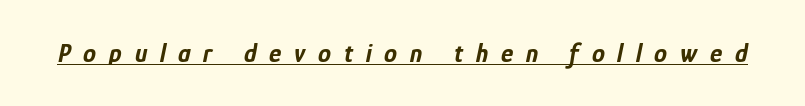
{"italic": "yes", "lean": "right", "slant_degrees": 12, "bold": "yes", "underline": "yes", "letter_spacing": "wide", "letter_spacing_em": 0.49, "glyph_px": 26}
